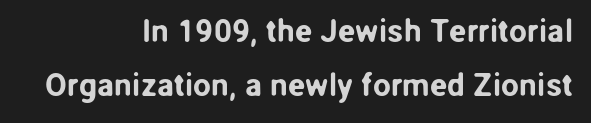
Q: Is the text italic (slanted)? A: No, it is upright.
Q: Is the typeface a serif or a sans-serif typeface? A: Sans-serif.
Q: Is the text underlined? A: No.
Q: How is the paragraph aligned? A: Right-aligned.
Q: Is the spacing between letters normal or unusually wide? A: Normal.
Q: Is the spacing between lines tight, normal or loose? A: Normal.
Q: Width (condensed, normal, or wide)? A: Normal.
Q: Stroke contrast? A: Low.
Q: x-height? A: Medium.
Q: Monospaced? A: No.
